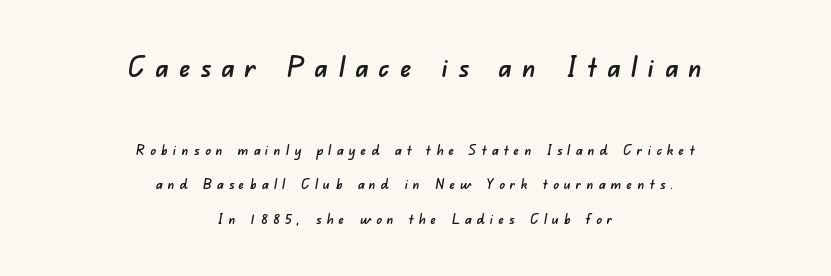
{"serif": "no", "width": "normal", "stroke_contrast": "low", "x_height": "small", "monospaced": "no", "underline": "no", "align": "center", "line_spacing": "loose", "line_spacing_ratio": 2.47, "letter_spacing": "wide", "letter_spacing_em": 0.37, "larger_block": "first", "size_ratio": 2.0, "glyph_px": 28}
